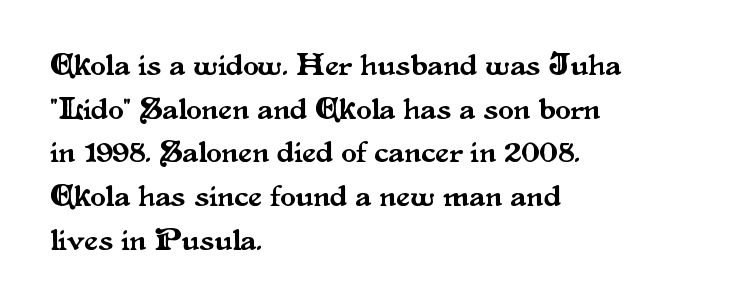
{"serif": "yes", "italic": "no", "width": "normal", "stroke_contrast": "medium", "x_height": "small", "monospaced": "no", "underline": "no", "align": "left", "line_spacing": "normal", "line_spacing_ratio": 1.41, "letter_spacing": "normal", "letter_spacing_em": 0.0, "glyph_px": 31}
